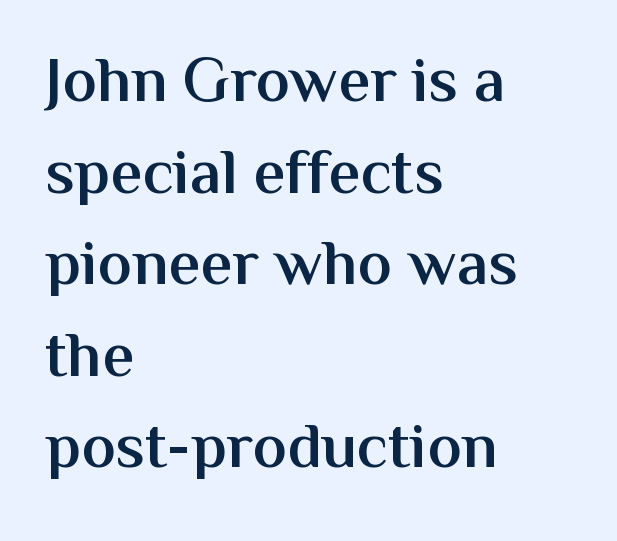
The image shows 64 px semibold sans-serif type, upright; set left-aligned, normal line spacing (1.43x), normal letter spacing, not underlined; medium stroke contrast and a medium x-height.
